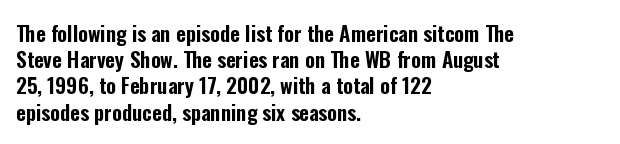
The image shows 21 px text type, upright; set left-aligned, normal line spacing (1.25x), normal letter spacing, not underlined.
